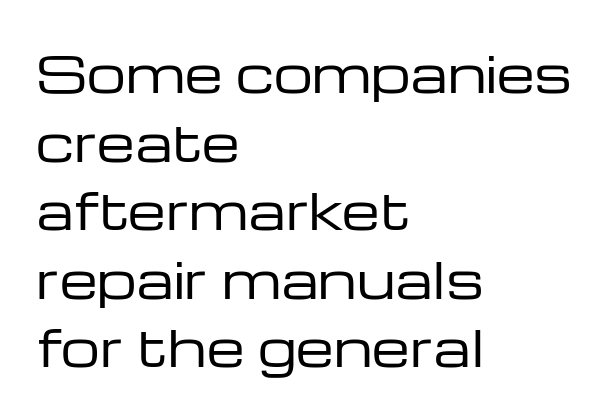
Q: Is the text bold? A: No.
Q: Is the text italic (slanted)? A: No, it is upright.
Q: Is the typeface a serif or a sans-serif typeface? A: Sans-serif.
Q: Is the text underlined? A: No.
Q: How is the paragraph aligned? A: Left-aligned.
Q: Is the spacing between letters normal or unusually wide? A: Normal.
Q: Is the spacing between lines tight, normal or loose? A: Normal.
Q: Width (condensed, normal, or wide)? A: Wide.
Q: Stroke contrast? A: Low.
Q: x-height? A: Medium.
Q: Monospaced? A: No.
